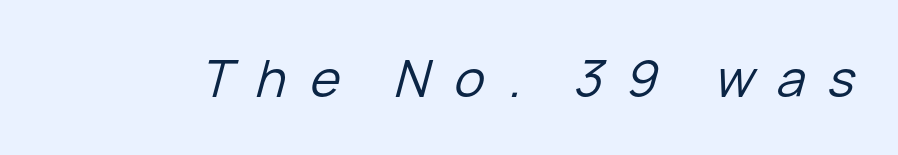
Q: Is the text bold? A: No.
Q: Is the text italic (slanted)? A: Yes, it leans right by about 15 degrees.
Q: Is the text underlined? A: No.
Q: Is the spacing between letters normal or unusually wide? A: Unusually wide.
Q: Width (condensed, normal, or wide)? A: Normal.
Q: Stroke contrast? A: Low.
Q: x-height? A: Medium.
Q: Monospaced? A: No.
